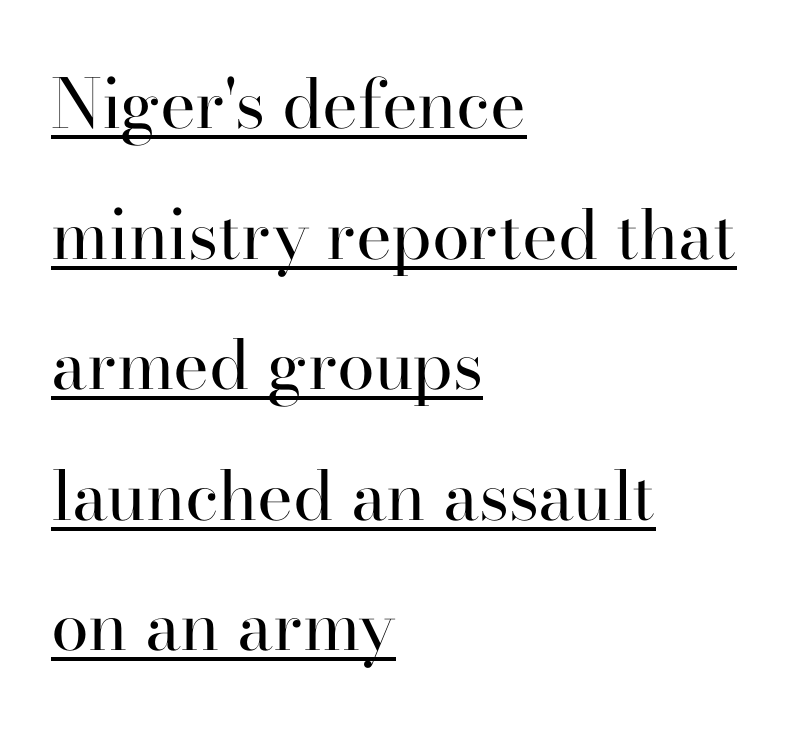
Q: Is the text bold? A: No.
Q: Is the text italic (slanted)? A: No, it is upright.
Q: Is the typeface a serif or a sans-serif typeface? A: Serif.
Q: Is the text underlined? A: Yes.
Q: How is the paragraph aligned? A: Left-aligned.
Q: Is the spacing between letters normal or unusually wide? A: Normal.
Q: Is the spacing between lines tight, normal or loose? A: Loose.
Q: Width (condensed, normal, or wide)? A: Normal.
Q: Stroke contrast? A: High.
Q: x-height? A: Small.
Q: Monospaced? A: No.
